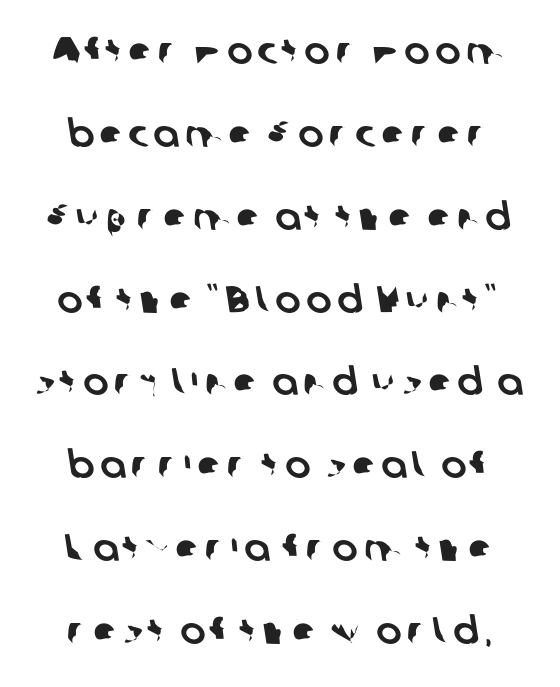
The image shows 38 px sans-serif type; set loose line spacing (2.18x), not underlined; low stroke contrast and a medium x-height.
